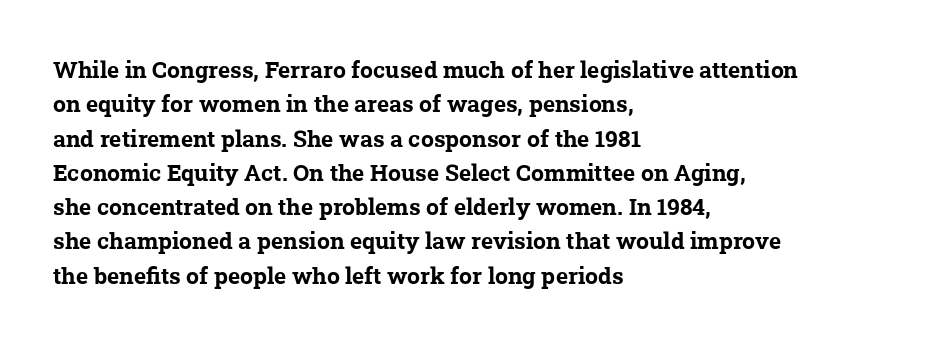
Q: Is the text bold? A: Yes.
Q: Is the text underlined? A: No.
Q: How is the paragraph aligned? A: Left-aligned.
Q: Is the spacing between letters normal or unusually wide? A: Normal.
Q: Is the spacing between lines tight, normal or loose? A: Normal.
